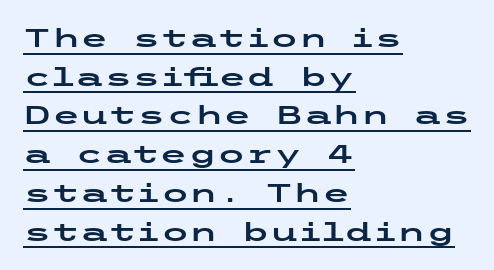
The image shows 26 px text type, upright; set left-aligned, normal line spacing (1.49x), normal letter spacing, underlined.
